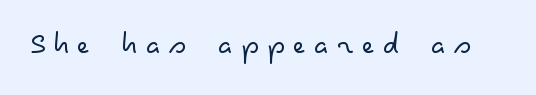
Characters remain perfectly vertical along every line. The glyphs in this specimen are sans serif. Is the type heavy? It reads as light-to-regular instead. Looks like regular typesetting: each glyph gets only the width it needs.
